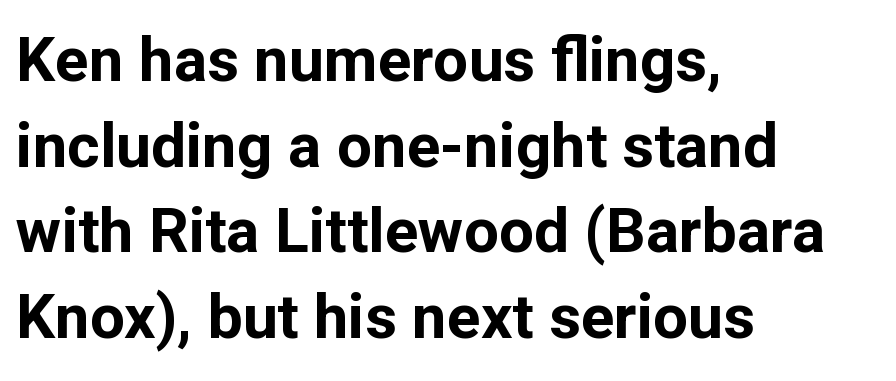
The rendering shows plain stroke endings on the letterforms — a sans-serif design. Emphasis by weight is at full strength: bold. Horizontal alignment here is leftward, the default for most running prose. Unlike italic type, these characters show no tilt at all. The passage shown is typed in a proportional face where columns would drift.
